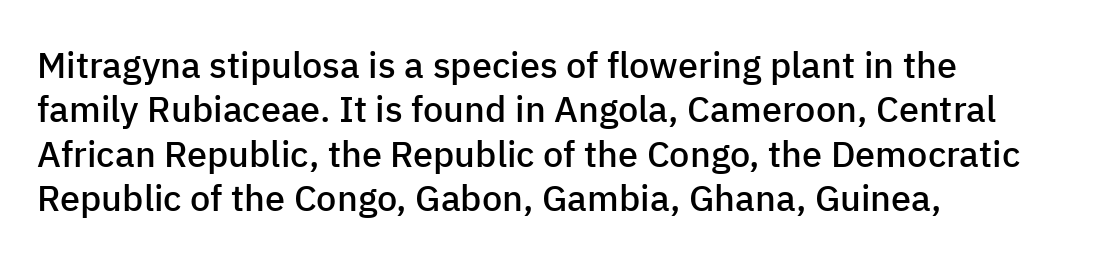
{"serif": "no", "italic": "no", "bold": "semi", "weight": "semibold", "width": "normal", "stroke_contrast": "low", "x_height": "medium", "monospaced": "no", "underline": "no", "align": "left", "line_spacing_ratio": 1.23, "letter_spacing": "normal", "letter_spacing_em": 0.0, "glyph_px": 36}
